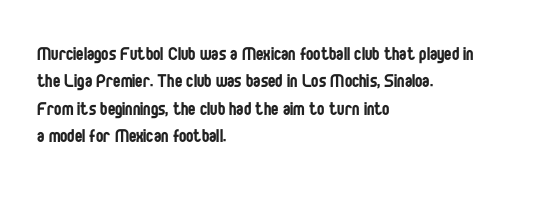
Q: Is the text bold? A: No.
Q: Is the text italic (slanted)? A: No, it is upright.
Q: Is the text underlined? A: No.
Q: How is the paragraph aligned? A: Left-aligned.
Q: Is the spacing between letters normal or unusually wide? A: Normal.
Q: Is the spacing between lines tight, normal or loose? A: Normal.
